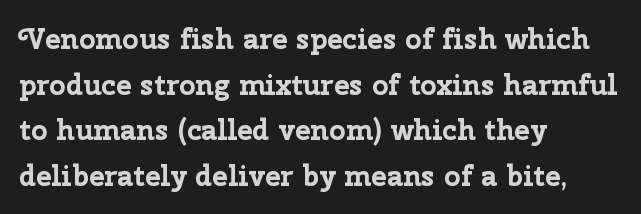
{"serif": "no", "italic": "no", "bold": "yes", "weight": "bold", "width": "normal", "stroke_contrast": "low", "x_height": "medium", "monospaced": "no", "underline": "no", "align": "left", "line_spacing": "normal", "line_spacing_ratio": 1.57, "letter_spacing": "normal", "letter_spacing_em": 0.0, "glyph_px": 29}
